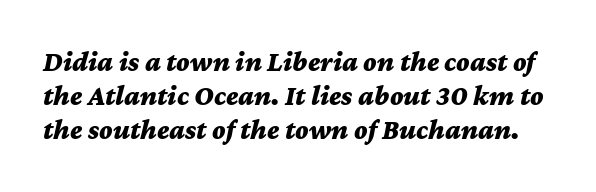
The letters sit at their default tracking, neither squeezed nor spread. These lines are rendered in a variable-pitch font. Heft: maximum for text — a bold. Words float on clear page, feet unadorned.
